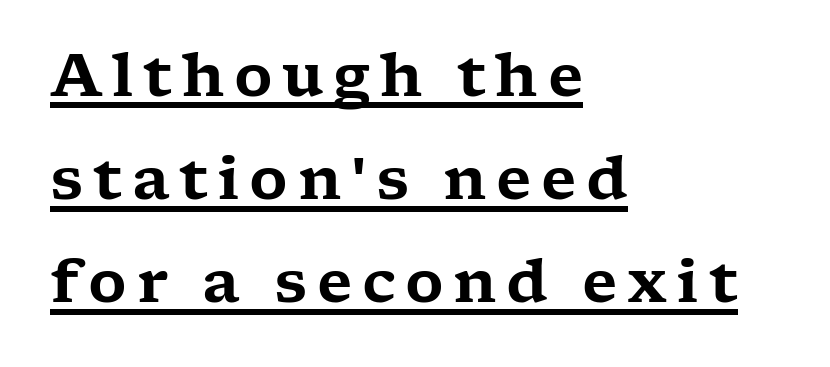
Q: Is the text italic (slanted)? A: No, it is upright.
Q: Is the typeface a serif or a sans-serif typeface? A: Serif.
Q: Is the text underlined? A: Yes.
Q: How is the paragraph aligned? A: Left-aligned.
Q: Width (condensed, normal, or wide)? A: Wide.
Q: Stroke contrast? A: Low.
Q: x-height? A: Medium.
Q: Monospaced? A: No.
